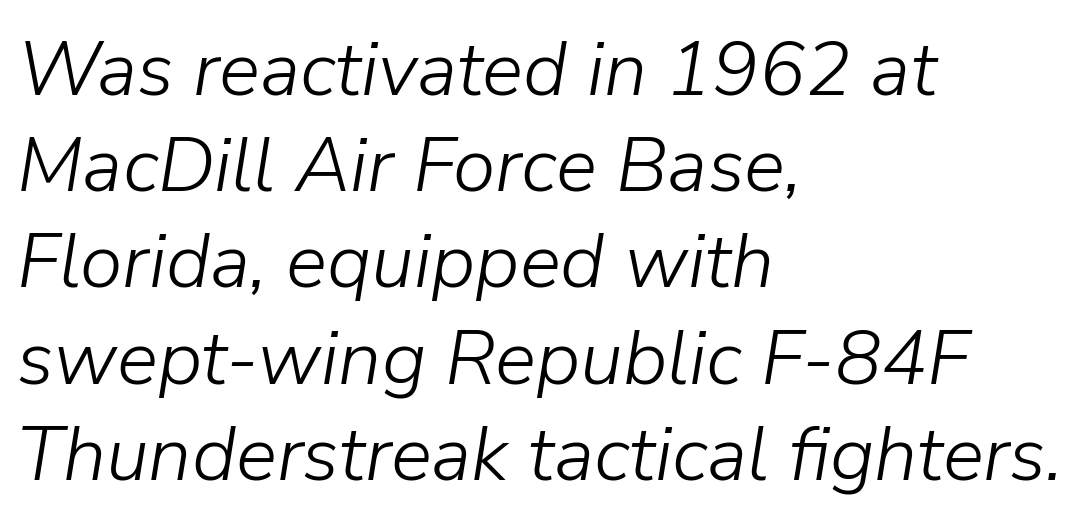
Heft: none added — not bold. Would a proofreader flag this as italicized? Yes. Underlining? Definitely not there. Tracking here is standard; glyphs follow each other at the usual distance.
